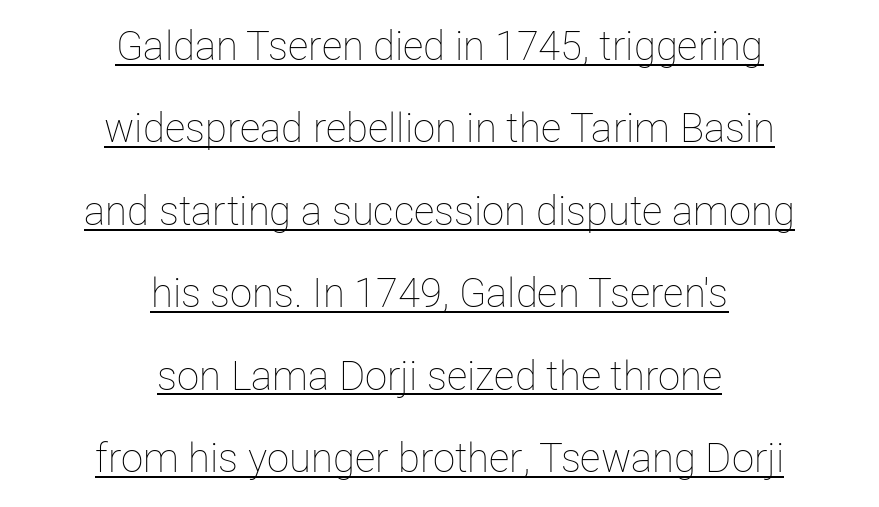
Q: Is the text bold? A: No.
Q: Is the text italic (slanted)? A: No, it is upright.
Q: Is the text underlined? A: Yes.
Q: How is the paragraph aligned? A: Centered.
Q: Is the spacing between letters normal or unusually wide? A: Normal.
Q: Is the spacing between lines tight, normal or loose? A: Loose.
Q: Width (condensed, normal, or wide)? A: Normal.
Q: Stroke contrast? A: Low.
Q: x-height? A: Medium.
Q: Monospaced? A: No.
